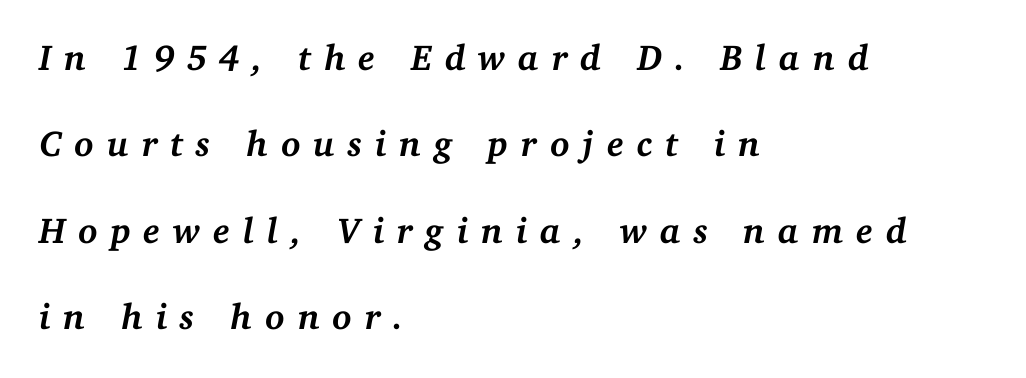
Q: Is the text bold? A: Yes.
Q: Is the text italic (slanted)? A: Yes, it leans right by about 11 degrees.
Q: Is the typeface a serif or a sans-serif typeface? A: Serif.
Q: Is the text underlined? A: No.
Q: How is the paragraph aligned? A: Left-aligned.
Q: Is the spacing between letters normal or unusually wide? A: Unusually wide.
Q: Is the spacing between lines tight, normal or loose? A: Loose.
Q: Width (condensed, normal, or wide)? A: Normal.
Q: Stroke contrast? A: Medium.
Q: x-height? A: Medium.
Q: Monospaced? A: No.
